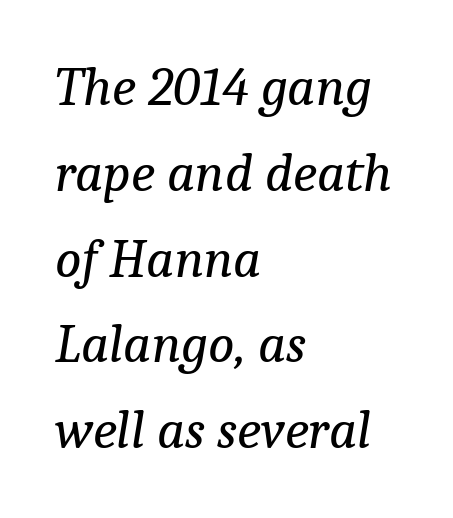
The image shows 55 px regular-weight serif type, italic (leaning right); set left-aligned, normal line spacing (1.56x), normal letter spacing, not underlined; low stroke contrast and a medium x-height.
